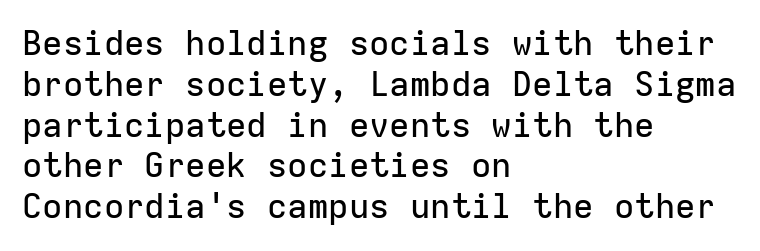
The characters display no serif detailing; their extremities are plain. When letters stand straight like this, we call the style roman or upright. Check under the words: just untouched page. Looks like terminal output: every glyph gets an equal slot. Notice how the passage keeps a crisp vertical edge on the left only.
